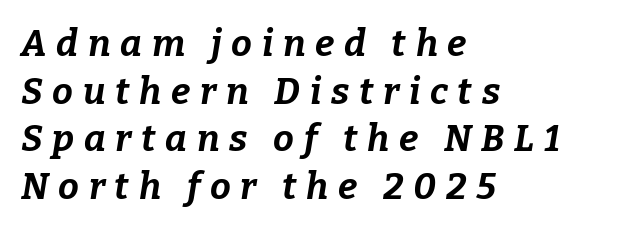
The face used here has the dense, thick strokes of a bold. Proportional: the letters do not fall into vertical columns. Underline: absent. Would a proofreader flag this as italicized? Yes. The setting favours the left margin, as ordinary paragraphs usually do.
